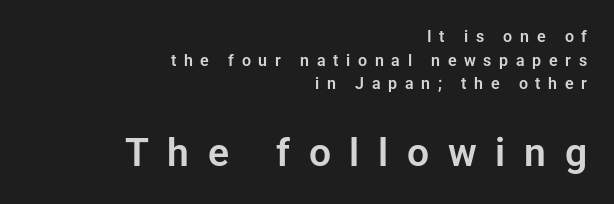
Italic? Not at all — the glyphs are vertical. The lines in this sample share a right terminus and differ only in where they begin. Each new line begins a customary step beneath the previous one. The letters are spread apart with noticeably loose tracking.
